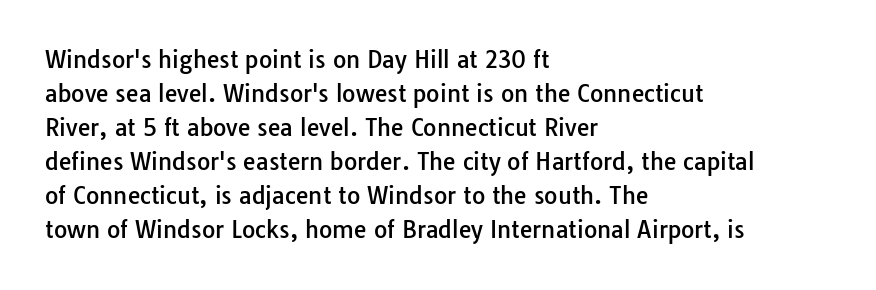
Q: Is the text italic (slanted)? A: No, it is upright.
Q: Is the text underlined? A: No.
Q: How is the paragraph aligned? A: Left-aligned.
Q: Is the spacing between letters normal or unusually wide? A: Normal.
Q: Is the spacing between lines tight, normal or loose? A: Normal.
